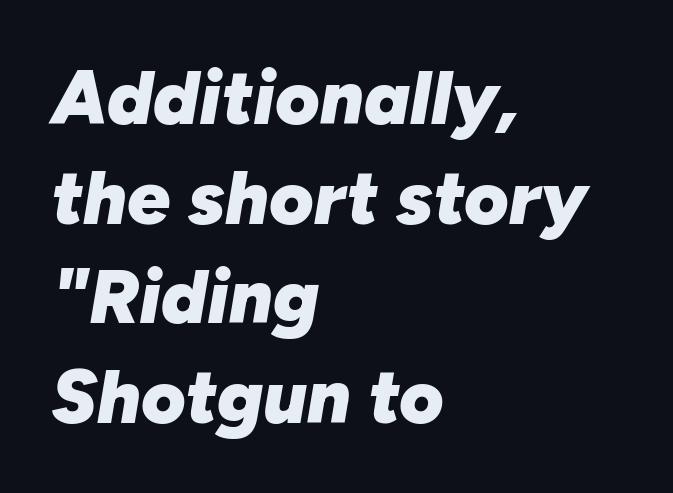
Q: Is the text bold? A: Yes.
Q: Is the text italic (slanted)? A: Yes, it leans right by about 10 degrees.
Q: Is the text underlined? A: No.
Q: How is the paragraph aligned? A: Left-aligned.
Q: Is the spacing between letters normal or unusually wide? A: Normal.
Q: Is the spacing between lines tight, normal or loose? A: Normal.
Q: Width (condensed, normal, or wide)? A: Normal.
Q: Stroke contrast? A: Low.
Q: x-height? A: Medium.
Q: Monospaced? A: No.
